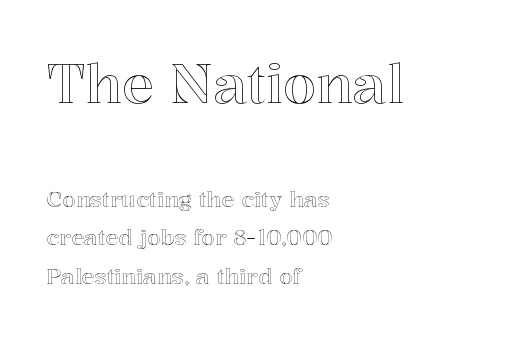
The image shows 54 px text type, upright; set left-aligned, line spacing 1.75x, normal letter spacing, not underlined; the first (top) block is 2.45x larger; a medium x-height.
